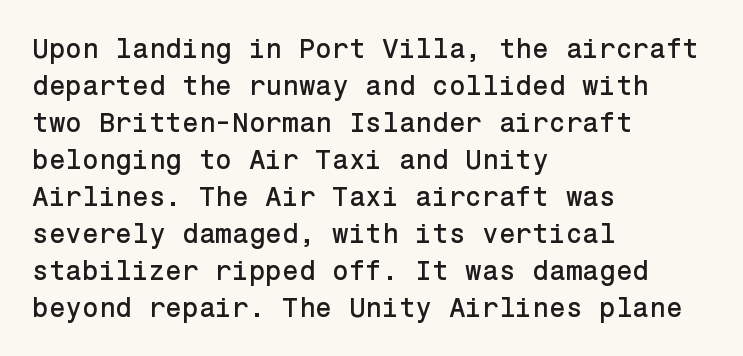
The image shows 27 px text type, upright; set left-aligned, normal line spacing (1.37x), normal letter spacing, not underlined.
